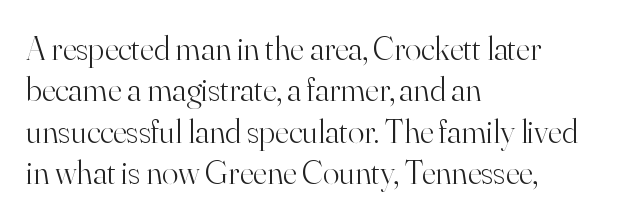
{"serif": "yes", "italic": "no", "bold": "no", "weight": "light", "width": "normal", "stroke_contrast": "high", "x_height": "small", "monospaced": "no", "underline": "no", "align": "left", "line_spacing_ratio": 1.22, "letter_spacing": "normal", "letter_spacing_em": 0.0, "glyph_px": 34}
